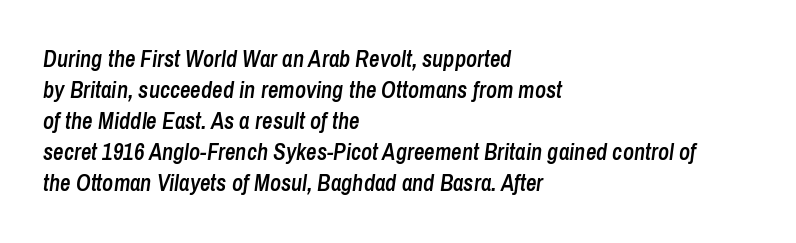
{"italic": "yes", "lean": "right", "slant_degrees": 8, "bold": "semi", "underline": "no", "align": "left", "line_spacing": "normal", "line_spacing_ratio": 1.35, "letter_spacing": "normal", "letter_spacing_em": 0.0, "glyph_px": 23}
